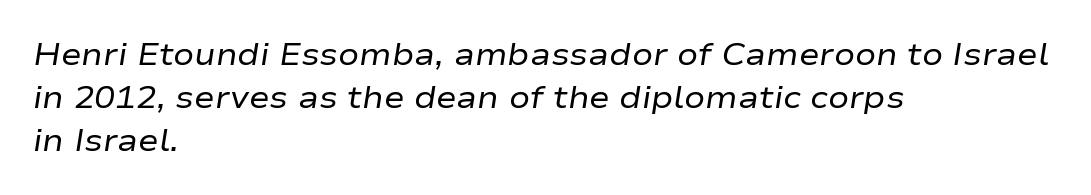
Note the varied advance widths — an 'i' is clearly narrower than an 'm'. The rag falls on the right side of this text block. Each new line begins a customary step beneath the previous one. The text carries the slant typical of an italic or oblique font.
